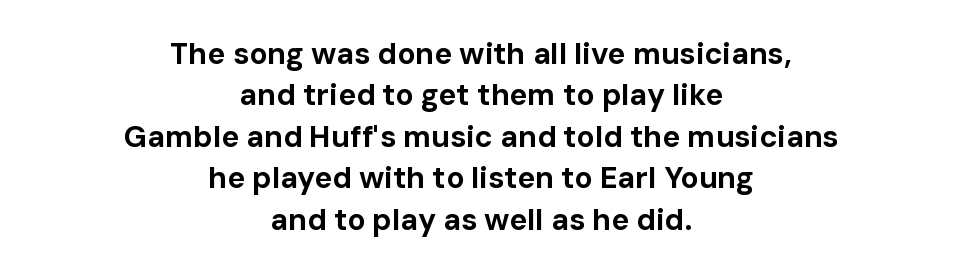
Q: Is the text bold? A: Yes.
Q: Is the text italic (slanted)? A: No, it is upright.
Q: Is the typeface a serif or a sans-serif typeface? A: Sans-serif.
Q: Is the text underlined? A: No.
Q: How is the paragraph aligned? A: Centered.
Q: Is the spacing between letters normal or unusually wide? A: Normal.
Q: Is the spacing between lines tight, normal or loose? A: Normal.
Q: Width (condensed, normal, or wide)? A: Normal.
Q: Stroke contrast? A: Low.
Q: x-height? A: Medium.
Q: Monospaced? A: No.
